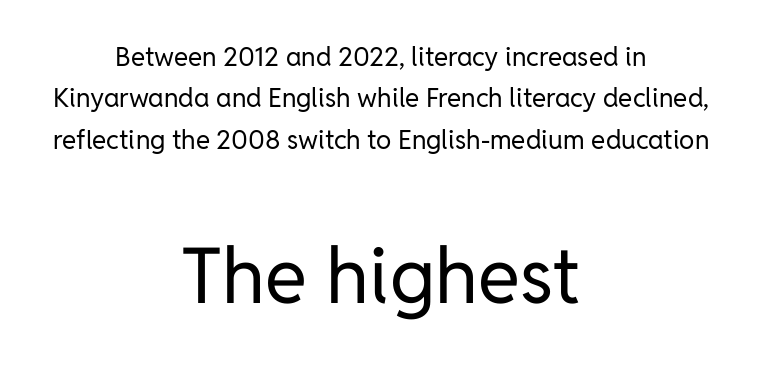
The image shows 77 px regular-weight sans-serif type, upright; set centered, normal line spacing (1.59x), normal letter spacing, not underlined; the second (bottom) block is 2.96x larger; low stroke contrast and a medium x-height.
